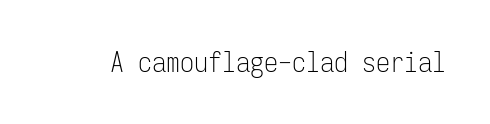
{"serif": "no", "italic": "no", "bold": "no", "weight": "light", "width": "condensed", "stroke_contrast": "low", "x_height": "medium", "monospaced": "yes", "underline": "no", "letter_spacing": "normal", "letter_spacing_em": 0.0, "glyph_px": 28}
